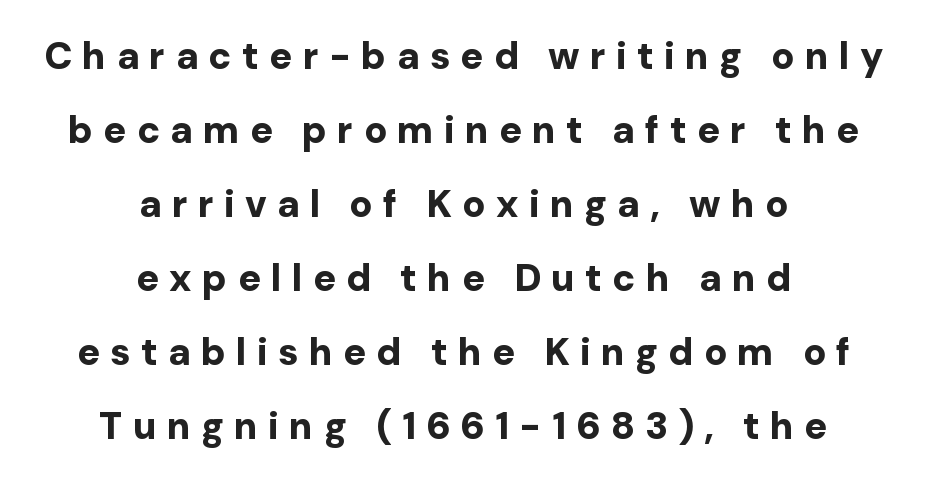
Q: Is the text bold? A: Yes.
Q: Is the text italic (slanted)? A: No, it is upright.
Q: Is the typeface a serif or a sans-serif typeface? A: Sans-serif.
Q: Is the text underlined? A: No.
Q: How is the paragraph aligned? A: Centered.
Q: Is the spacing between letters normal or unusually wide? A: Unusually wide.
Q: Is the spacing between lines tight, normal or loose? A: Loose.
Q: Width (condensed, normal, or wide)? A: Normal.
Q: Stroke contrast? A: Low.
Q: x-height? A: Medium.
Q: Monospaced? A: No.
